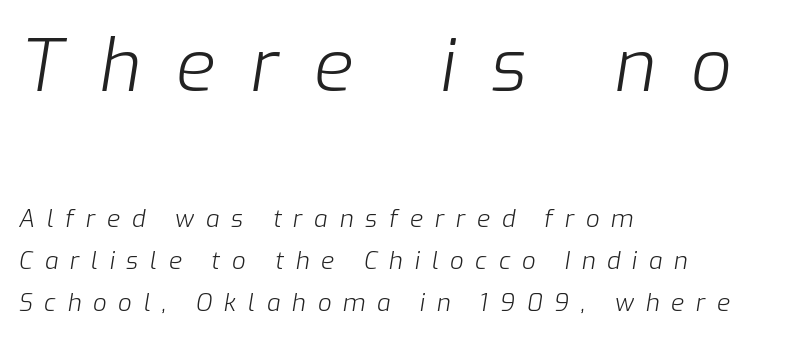
Q: Is the text bold? A: No.
Q: Is the text italic (slanted)? A: Yes, it leans right by about 9 degrees.
Q: Is the text underlined? A: No.
Q: How is the paragraph aligned? A: Left-aligned.
Q: Is the spacing between letters normal or unusually wide? A: Unusually wide.
Q: Which block of text is set in a larger size, the first (top) or the second (bottom)? A: The first (top) one.
Q: Width (condensed, normal, or wide)? A: Normal.
Q: Stroke contrast? A: Low.
Q: x-height? A: Medium.
Q: Monospaced? A: No.
